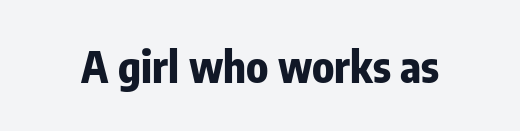
The image shows 43 px bold, condensed sans-serif type, upright; set normal letter spacing, not underlined; low stroke contrast and a medium x-height.
